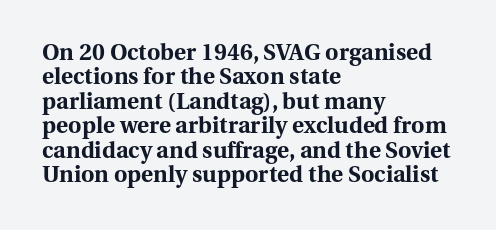
{"italic": "no", "bold": "yes", "underline": "no", "align": "left", "line_spacing": "tight", "line_spacing_ratio": 1.06, "letter_spacing": "normal", "letter_spacing_em": 0.0, "glyph_px": 23}
